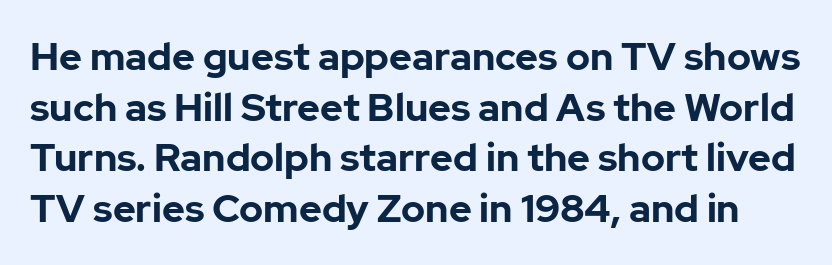
Q: Is the text bold? A: Yes.
Q: Is the text italic (slanted)? A: No, it is upright.
Q: Is the typeface a serif or a sans-serif typeface? A: Sans-serif.
Q: Is the text underlined? A: No.
Q: Is the spacing between letters normal or unusually wide? A: Normal.
Q: Is the spacing between lines tight, normal or loose? A: Normal.
Q: Width (condensed, normal, or wide)? A: Normal.
Q: Stroke contrast? A: Low.
Q: x-height? A: Medium.
Q: Monospaced? A: No.
